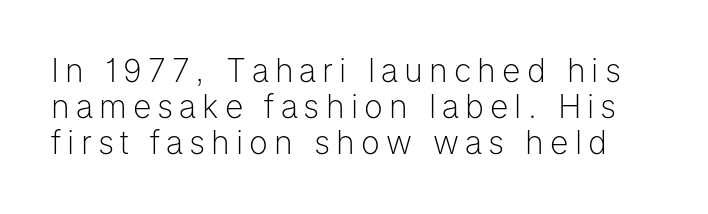
Q: Is the text bold? A: No.
Q: Is the text italic (slanted)? A: No, it is upright.
Q: Is the typeface a serif or a sans-serif typeface? A: Sans-serif.
Q: Is the text underlined? A: No.
Q: Is the spacing between lines tight, normal or loose? A: Tight.
Q: Width (condensed, normal, or wide)? A: Normal.
Q: Stroke contrast? A: Low.
Q: x-height? A: Medium.
Q: Monospaced? A: No.
